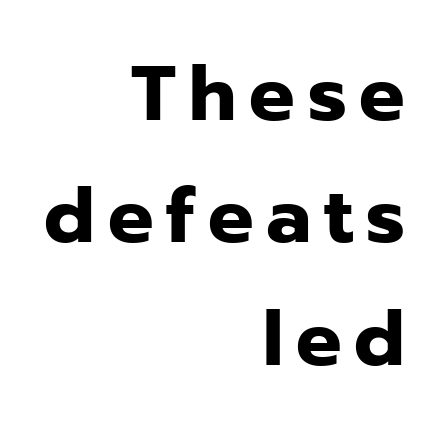
{"serif": "no", "italic": "no", "bold": "yes", "weight": "heavy", "width": "normal", "stroke_contrast": "low", "x_height": "medium", "monospaced": "no", "underline": "no", "align": "right", "line_spacing": "normal", "line_spacing_ratio": 1.61, "glyph_px": 76}
